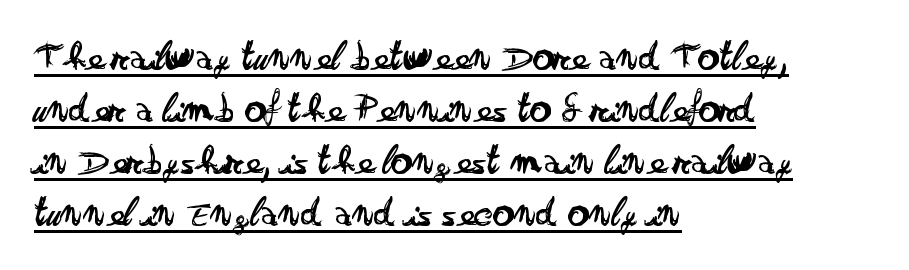
{"serif": "no", "italic": "no", "bold": "no", "weight": "regular", "width": "wide", "stroke_contrast": "low", "x_height": "small", "monospaced": "no", "underline": "yes", "align": "left", "line_spacing_ratio": 1.24, "letter_spacing": "normal", "letter_spacing_em": 0.0, "glyph_px": 42}
